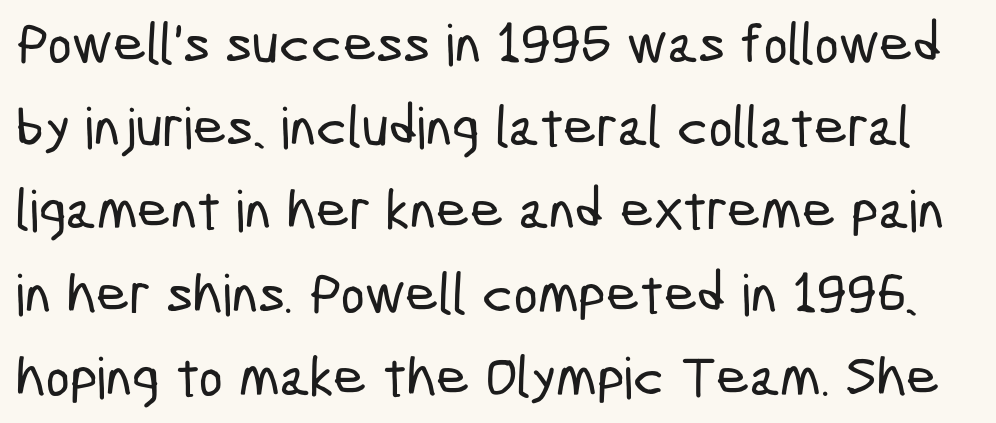
The image shows 57 px condensed sans-serif type; set normal line spacing (1.46x), normal letter spacing, not underlined; low stroke contrast and a medium x-height.
